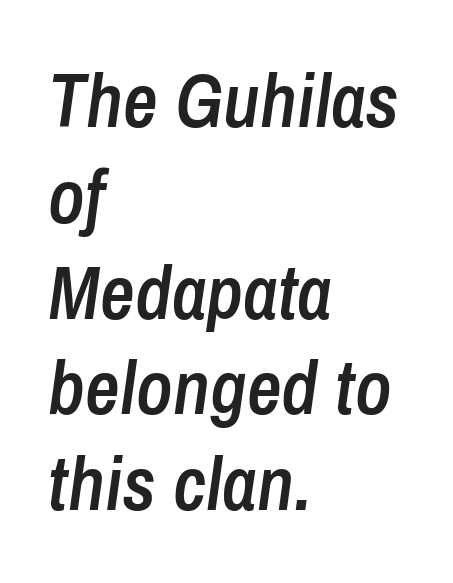
These lines are rendered in a variable-pitch font. How are the letters spaced? Ordinarily, with no added tracking. The space directly below the letters is spotless. Compared with typical paragraphs, the rows here are spaced about the same. There's an unmistakable incline to the writing here.
